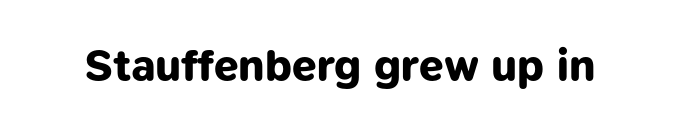
Chunky letters — that's bold for sure. Glyph-to-glyph distance matches everyday printed text. The type family on display is of the sans-serif kind. The letters advance in unequal steps, a hallmark of proportional type. Beneath every word, the page is bare.
